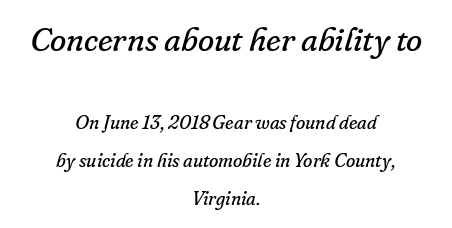
{"serif": "yes", "italic": "yes", "lean": "right", "slant_degrees": 16, "bold": "no", "weight": "regular", "width": "normal", "stroke_contrast": "low", "x_height": "small", "monospaced": "no", "underline": "no", "align": "center", "line_spacing": "loose", "line_spacing_ratio": 1.99, "letter_spacing": "normal", "letter_spacing_em": 0.0, "larger_block": "first", "size_ratio": 1.74, "glyph_px": 33}
